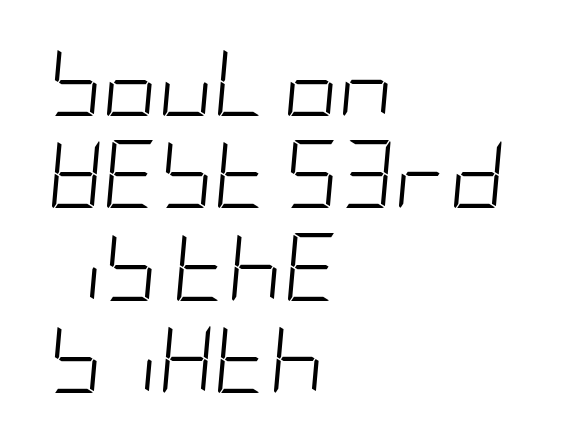
Q: Is the text bold? A: No.
Q: Is the text italic (slanted)? A: Yes, it leans right by about 5 degrees.
Q: Is the text underlined? A: No.
Q: How is the paragraph aligned? A: Left-aligned.
Q: Is the spacing between letters normal or unusually wide? A: Normal.
Q: Is the spacing between lines tight, normal or loose? A: Normal.
Q: Width (condensed, normal, or wide)? A: Condensed.
Q: Stroke contrast? A: Low.
Q: x-height? A: Large.
